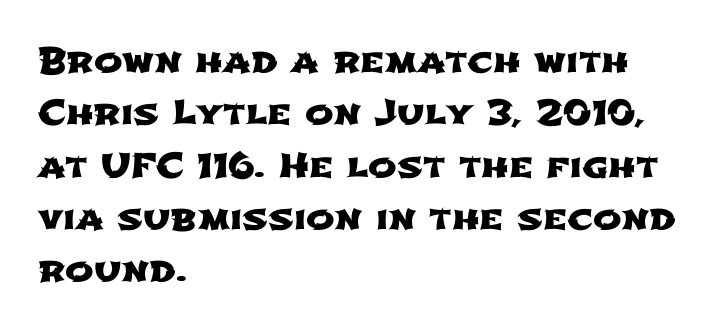
Is this a sans? Yes — the strokes have no serifs. Lines of text with bare space underneath. Successive baselines arrive at the customary interval. The paragraph has a hard left edge and a soft right edge. This sample has the flowing, uneven cadence of proportional lettering. This rendering leaves character spacing at its baseline value.
